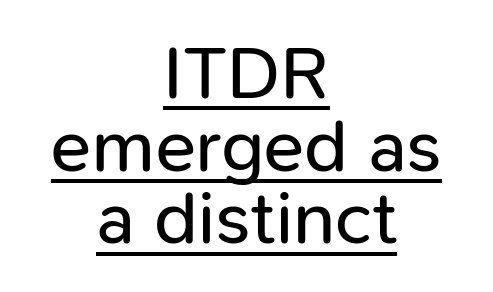
{"serif": "no", "italic": "no", "bold": "no", "weight": "regular", "width": "normal", "stroke_contrast": "low", "x_height": "medium", "monospaced": "no", "underline": "yes", "align": "center", "line_spacing": "tight", "line_spacing_ratio": 0.97, "letter_spacing": "normal", "letter_spacing_em": 0.0, "glyph_px": 75}
